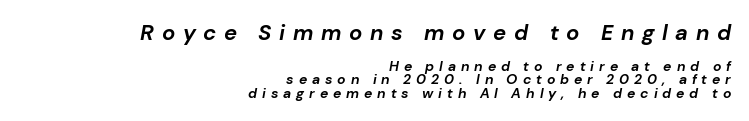
The image shows 22 px bold type, italic (leaning right); set right-aligned, tight line spacing (0.96x), unusually wide letter spacing (+0.35 em), not underlined; the first (top) block is 1.57x larger.
